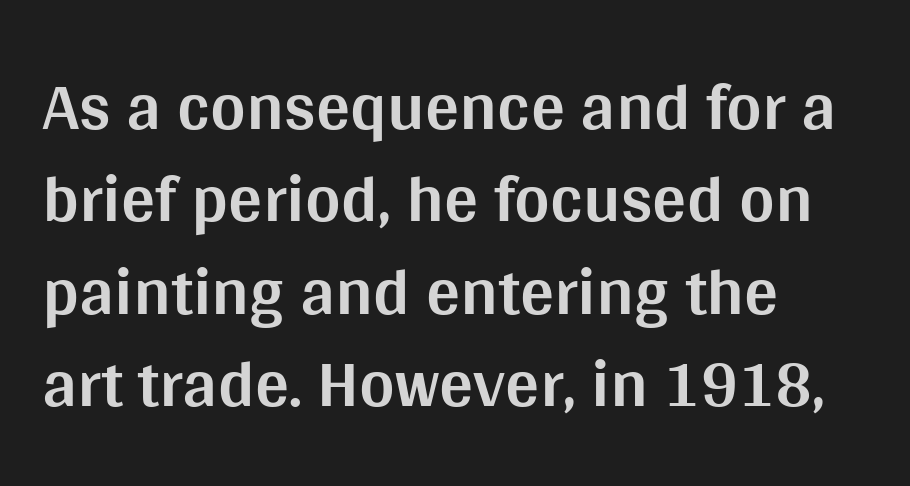
Does the leading feel generous? No, just average. Leftover space on each line is placed entirely after the last word. Designer's note — italics off, roman on. Glance below the letters and you will spot only blank space.
